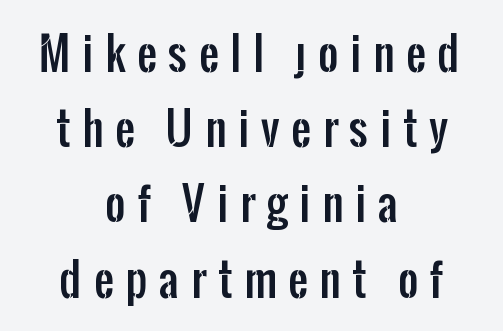
The whitespace from short lines is split evenly between both sides. Look at the tracking — it's clearly loosened, letters drifting apart. Do the letters lean? They stand straight. These lines are rendered in a variable-pitch font. The glyphs are unaccompanied by any horizontal stroke below them. Observe the absence of serifs on each vertical stroke in this sample.
